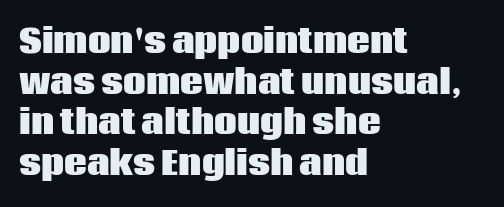
The image shows 32 px heavy sans-serif type, upright; set left-aligned, normal line spacing (1.27x), normal letter spacing, not underlined; low stroke contrast and a large x-height.
